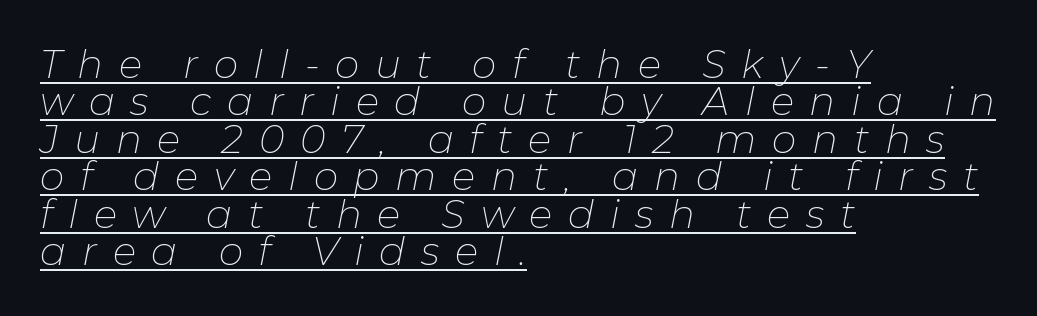
The image shows 39 px thin type, italic (leaning right); set left-aligned, tight line spacing (0.96x), unusually wide letter spacing (+0.4 em), underlined; low stroke contrast and a medium x-height.
